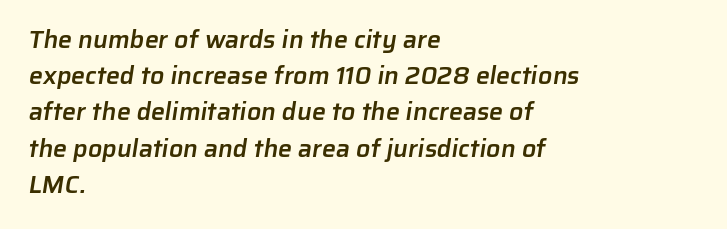
Q: Is the text bold? A: Semi-bold.
Q: Is the text underlined? A: No.
Q: How is the paragraph aligned? A: Left-aligned.
Q: Is the spacing between letters normal or unusually wide? A: Normal.
Q: Is the spacing between lines tight, normal or loose? A: Normal.
